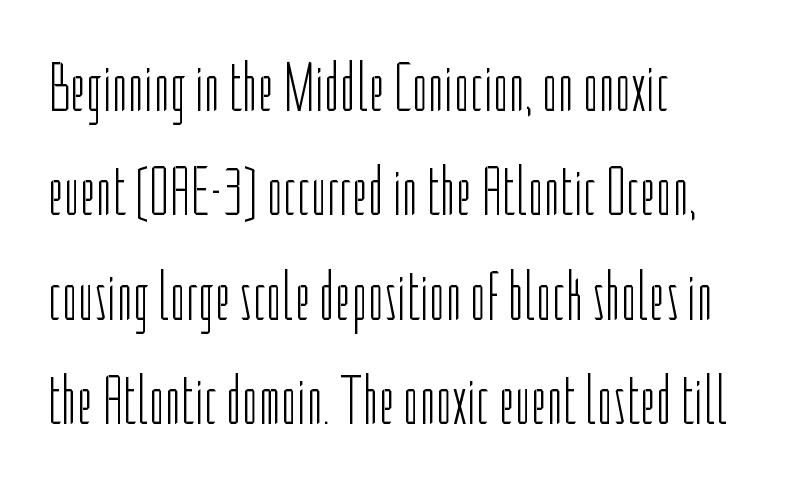
The image shows 70 px light, condensed sans-serif type, upright; set left-aligned, normal line spacing (1.49x), normal letter spacing, not underlined; low stroke contrast and a medium x-height.
